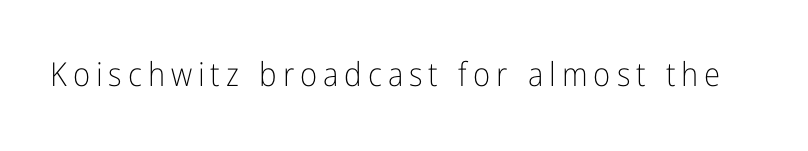
The image shows 33 px light, condensed sans-serif type, upright; set not underlined; low stroke contrast and a medium x-height.
